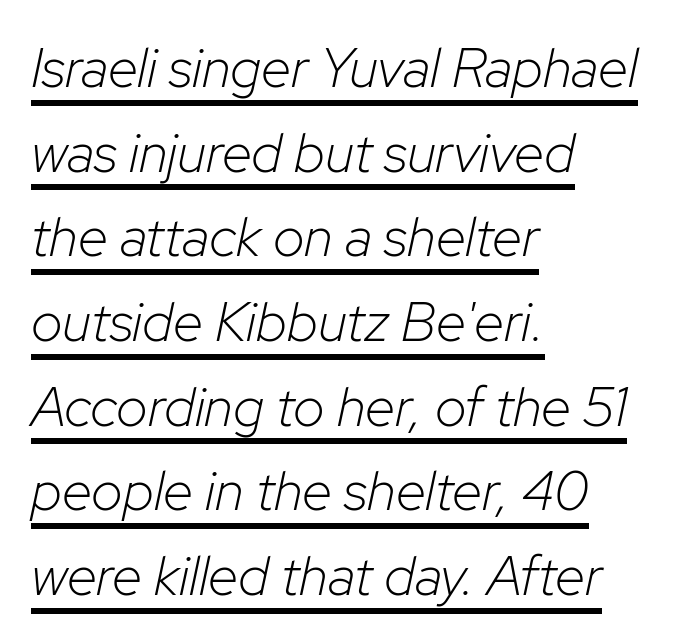
The ragged edge is on the right, which tells us the setting is flush left. Compared with typical paragraphs, the rows here are spaced about the same. Think of a printed novel: that variable character pitch is what you see here. The typesetter has applied underlining to the passage shown. Is the type heavy? It reads as light-to-regular instead.
